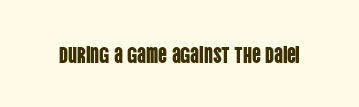
Q: Is the text italic (slanted)? A: No, it is upright.
Q: Is the text underlined? A: No.
Q: Is the spacing between letters normal or unusually wide? A: Normal.
